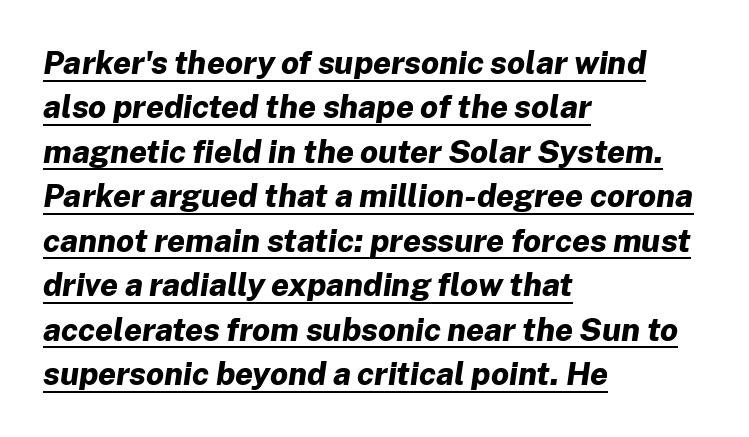
{"italic": "yes", "lean": "right", "slant_degrees": 8, "bold": "yes", "weight": "bold", "width": "normal", "stroke_contrast": "low", "x_height": "medium", "monospaced": "no", "underline": "yes", "align": "left", "line_spacing": "normal", "line_spacing_ratio": 1.39, "letter_spacing": "normal", "letter_spacing_em": 0.0, "glyph_px": 32}
